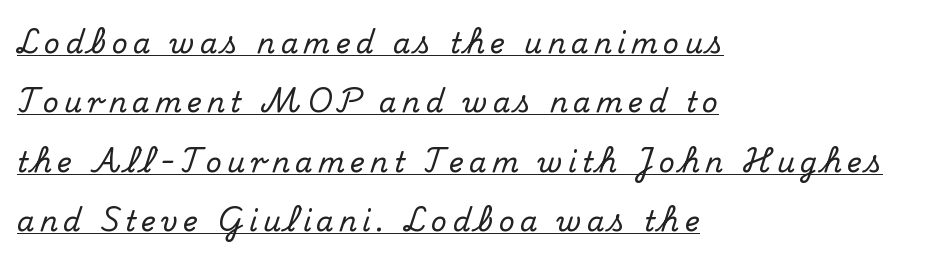
Q: Is the text italic (slanted)? A: Yes.
Q: Is the typeface a serif or a sans-serif typeface? A: Serif.
Q: Is the text underlined? A: Yes.
Q: How is the paragraph aligned? A: Left-aligned.
Q: Is the spacing between lines tight, normal or loose? A: Loose.
Q: Width (condensed, normal, or wide)? A: Normal.
Q: Stroke contrast? A: Medium.
Q: x-height? A: Small.
Q: Monospaced? A: No.
